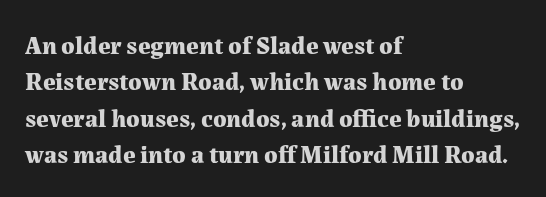
The image shows 25 px bold type, upright; set left-aligned, normal line spacing (1.46x), normal letter spacing, not underlined.
